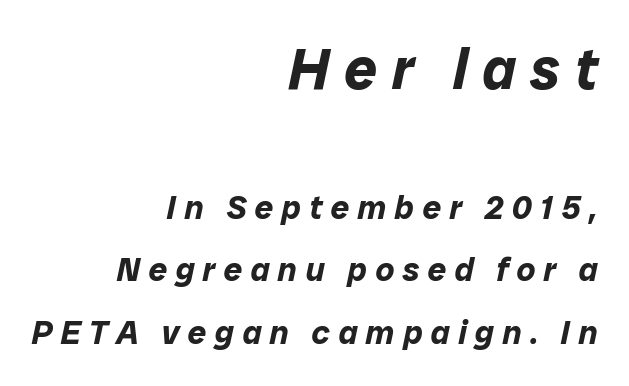
Q: Is the text bold? A: Yes.
Q: Is the text italic (slanted)? A: Yes, it leans right by about 12 degrees.
Q: Is the text underlined? A: No.
Q: How is the paragraph aligned? A: Right-aligned.
Q: Is the spacing between letters normal or unusually wide? A: Unusually wide.
Q: Which block of text is set in a larger size, the first (top) or the second (bottom)? A: The first (top) one.
Q: Width (condensed, normal, or wide)? A: Normal.
Q: Stroke contrast? A: Low.
Q: x-height? A: Medium.
Q: Monospaced? A: No.
